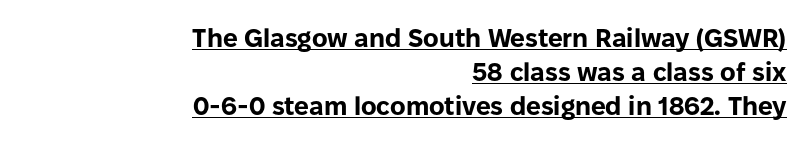
Q: Is the text bold? A: Yes.
Q: Is the text italic (slanted)? A: No, it is upright.
Q: Is the text underlined? A: Yes.
Q: How is the paragraph aligned? A: Right-aligned.
Q: Is the spacing between letters normal or unusually wide? A: Normal.
Q: Is the spacing between lines tight, normal or loose? A: Normal.
